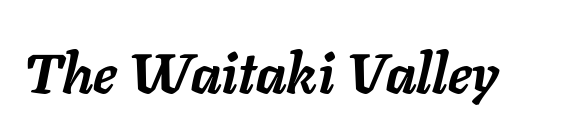
{"italic": "yes", "lean": "right", "slant_degrees": 11, "bold": "yes", "weight": "semibold", "width": "normal", "stroke_contrast": "low", "x_height": "medium", "monospaced": "no", "underline": "no", "letter_spacing": "normal", "letter_spacing_em": 0.0, "glyph_px": 55}
